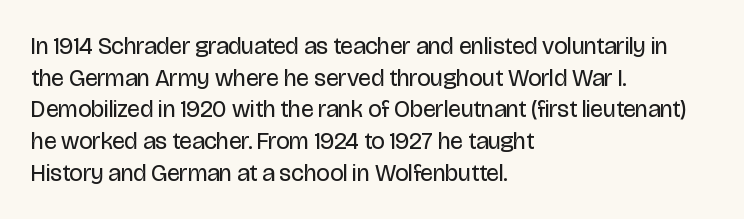
The image shows 24 px text type, upright; set left-aligned, normal line spacing (1.32x), normal letter spacing, not underlined.
